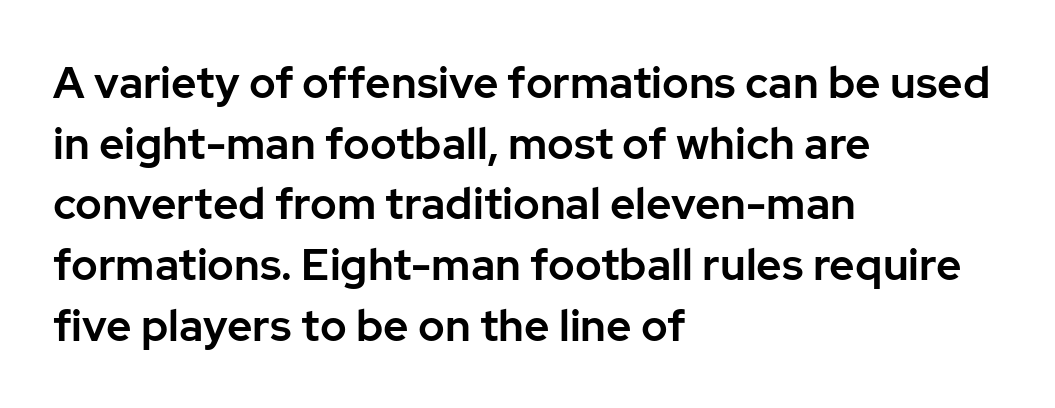
The image shows 44 px sans-serif type, upright; set left-aligned, normal line spacing (1.38x), normal letter spacing, not underlined; low stroke contrast and a medium x-height.
